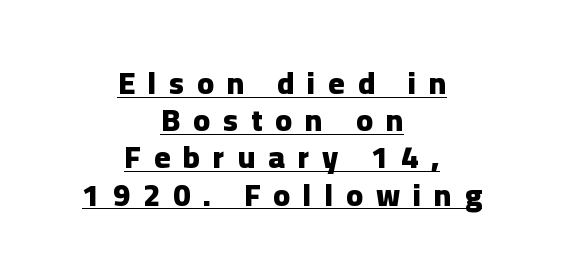
Q: Is the text bold? A: Yes.
Q: Is the text italic (slanted)? A: No, it is upright.
Q: Is the typeface a serif or a sans-serif typeface? A: Sans-serif.
Q: Is the text underlined? A: Yes.
Q: How is the paragraph aligned? A: Centered.
Q: Is the spacing between letters normal or unusually wide? A: Unusually wide.
Q: Width (condensed, normal, or wide)? A: Normal.
Q: Stroke contrast? A: Low.
Q: x-height? A: Medium.
Q: Monospaced? A: No.
